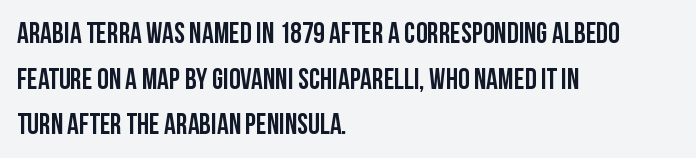
Nope, not italic — everything's standing straight. Tracking here is standard; glyphs follow each other at the usual distance. These lines sit exactly where default settings would place them. Typeset ragged right — the left edge is the straight one.
